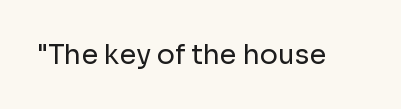
Q: Is the text bold? A: No.
Q: Is the text italic (slanted)? A: No, it is upright.
Q: Is the text underlined? A: No.
Q: Is the spacing between letters normal or unusually wide? A: Normal.
